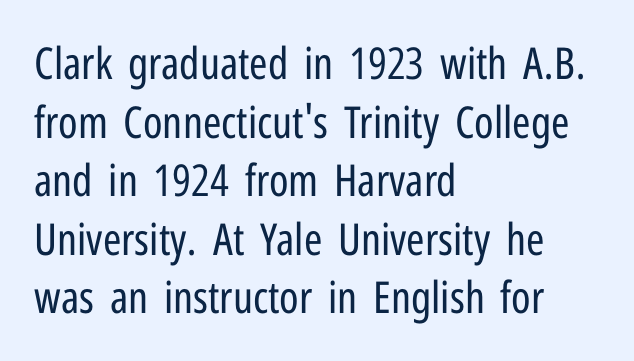
{"serif": "no", "italic": "no", "bold": "no", "weight": "regular", "width": "condensed", "stroke_contrast": "low", "x_height": "medium", "monospaced": "no", "underline": "no", "align": "left", "line_spacing": "normal", "line_spacing_ratio": 1.33, "letter_spacing": "normal", "letter_spacing_em": 0.0, "glyph_px": 44}
